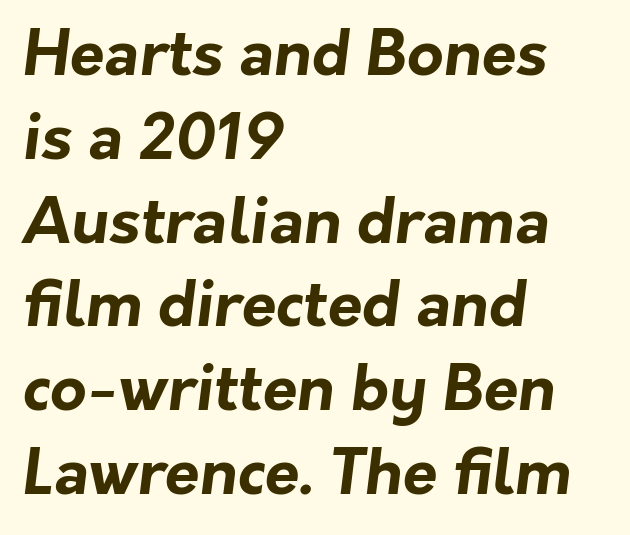
{"serif": "no", "bold": "yes", "weight": "bold", "width": "normal", "stroke_contrast": "low", "x_height": "medium", "monospaced": "no", "underline": "no", "align": "left", "line_spacing": "normal", "line_spacing_ratio": 1.33, "letter_spacing": "normal", "letter_spacing_em": 0.0, "glyph_px": 63}
